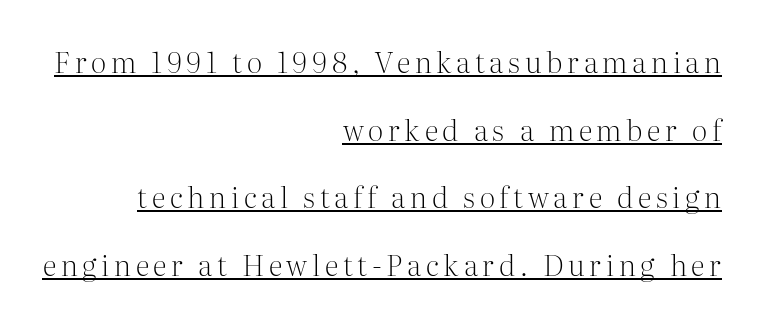
The vertical gap from one line to the next is large. You could not count columns in this text — the font is proportionally spaced. The passage shown is underscored from start to finish. One-word summary of the alignment: right. Characters remain perfectly vertical along every line.
